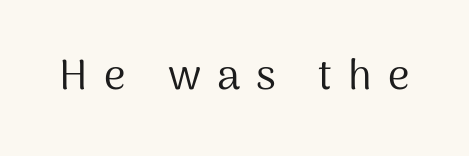
Q: Is the text bold? A: No.
Q: Is the text italic (slanted)? A: No, it is upright.
Q: Is the typeface a serif or a sans-serif typeface? A: Sans-serif.
Q: Is the text underlined? A: No.
Q: Is the spacing between letters normal or unusually wide? A: Unusually wide.
Q: Width (condensed, normal, or wide)? A: Normal.
Q: Stroke contrast? A: Medium.
Q: x-height? A: Medium.
Q: Monospaced? A: No.
